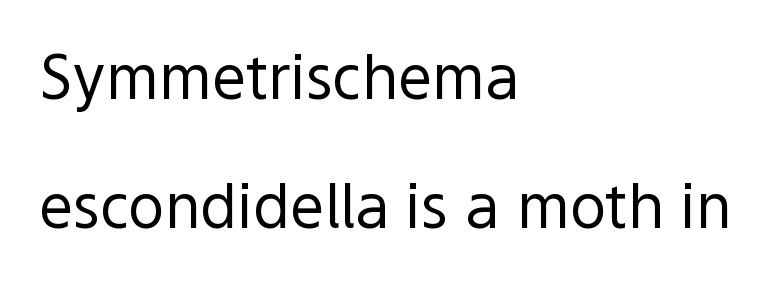
This sample trades compactness for vertical openness between lines. Is the block centered? No — it sits flush against the left margin. Check the space under the baseline: it is left empty. Each word holds together tightly as a unit, with standard inter-letter gaps. Does the lettering tilt? It doesn't — this is upright.
